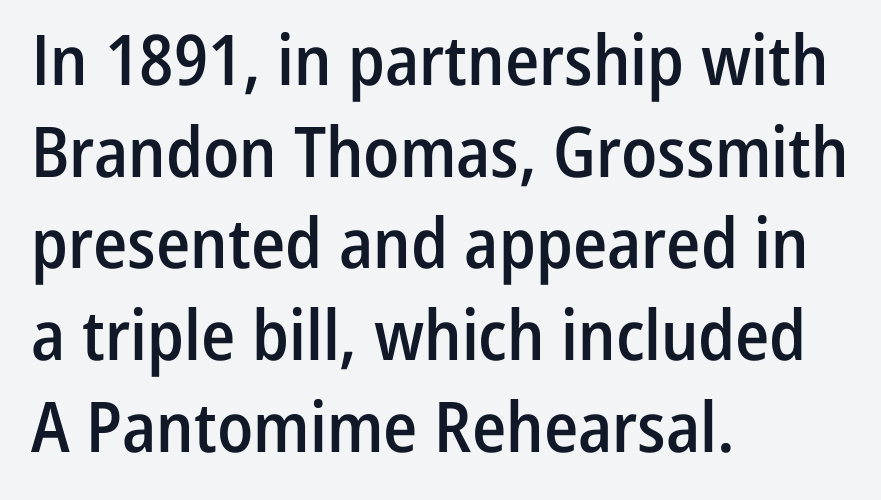
Is the block centered? No — it sits flush against the left margin. Spacing verdict: proportional, widths tailored to each character. Posture: straight, roman, zero tilt. The space between consecutive lines is moderate.
